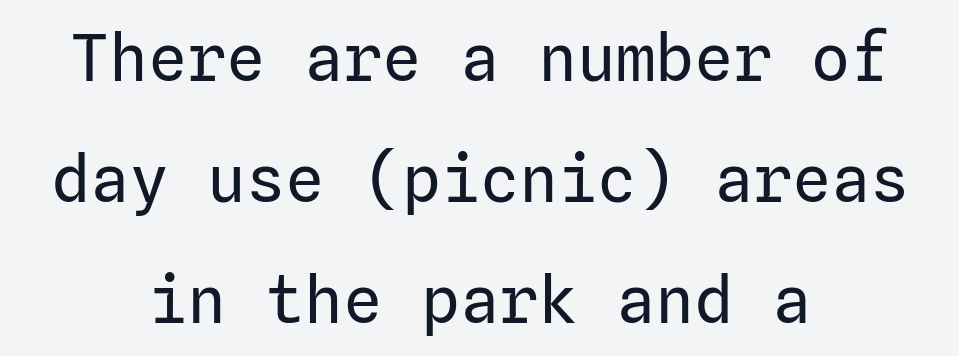
{"serif": "no", "italic": "no", "bold": "no", "weight": "regular", "width": "normal", "stroke_contrast": "low", "x_height": "medium", "underline": "no", "align": "center", "line_spacing_ratio": 1.86, "letter_spacing": "normal", "letter_spacing_em": 0.0, "glyph_px": 65}
